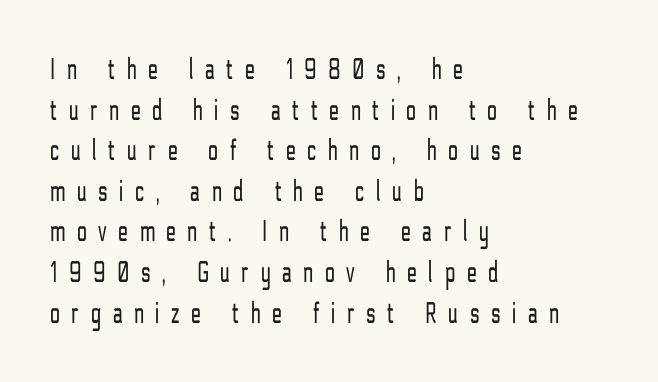
Q: Is the text bold? A: No.
Q: Is the text italic (slanted)? A: No, it is upright.
Q: Is the typeface a serif or a sans-serif typeface? A: Sans-serif.
Q: Is the text underlined? A: No.
Q: How is the paragraph aligned? A: Left-aligned.
Q: Is the spacing between letters normal or unusually wide? A: Unusually wide.
Q: Is the spacing between lines tight, normal or loose? A: Normal.
Q: Width (condensed, normal, or wide)? A: Condensed.
Q: Stroke contrast? A: Low.
Q: x-height? A: Medium.
Q: Monospaced? A: No.
